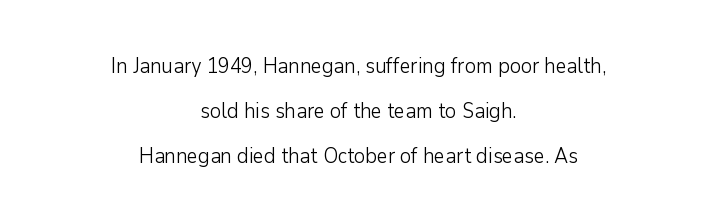
Q: Is the text bold? A: No.
Q: Is the text italic (slanted)? A: No, it is upright.
Q: Is the text underlined? A: No.
Q: How is the paragraph aligned? A: Centered.
Q: Is the spacing between letters normal or unusually wide? A: Normal.
Q: Is the spacing between lines tight, normal or loose? A: Loose.
